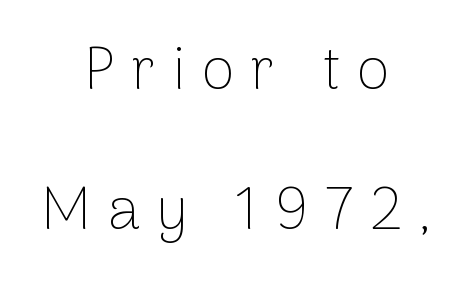
Unlike a traditional serif, this face leaves its strokes unadorned. The specimen reads as upright at a glance. The lines are spread far apart with generous leading. The letters are spread apart with noticeably loose tracking. A bare baseline throughout the passage.
